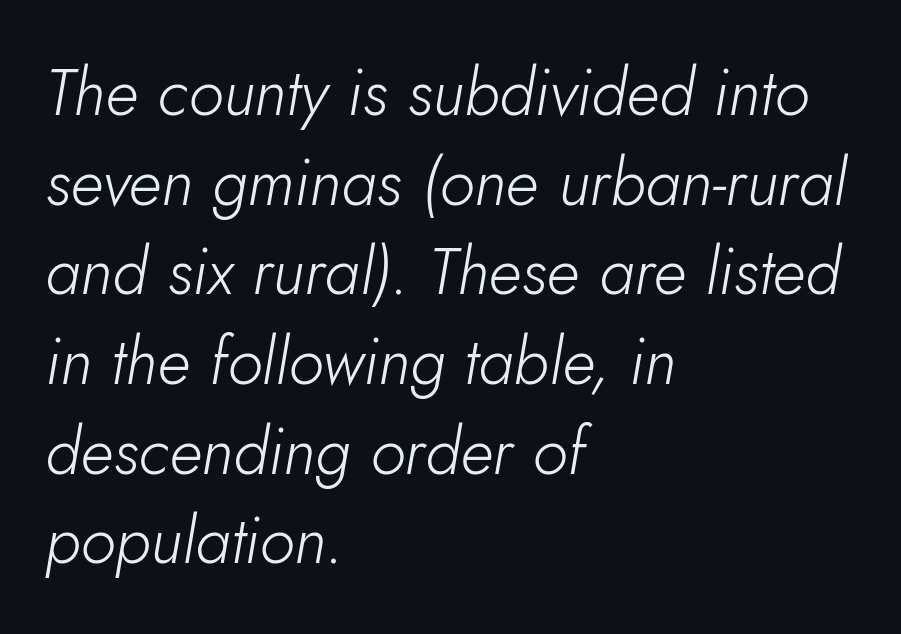
Q: Is the text bold? A: No.
Q: Is the text italic (slanted)? A: Yes, it leans right by about 5 degrees.
Q: Is the text underlined? A: No.
Q: How is the paragraph aligned? A: Left-aligned.
Q: Is the spacing between letters normal or unusually wide? A: Normal.
Q: Is the spacing between lines tight, normal or loose? A: Normal.
Q: Width (condensed, normal, or wide)? A: Normal.
Q: Stroke contrast? A: Low.
Q: x-height? A: Small.
Q: Monospaced? A: No.
